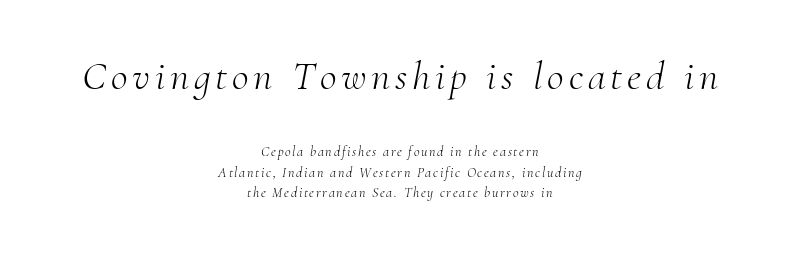
The image shows 41 px light serif type, italic (leaning right); set centered, normal line spacing (1.45x), not underlined; the first (top) block is 2.93x larger; medium stroke contrast and a small x-height.
